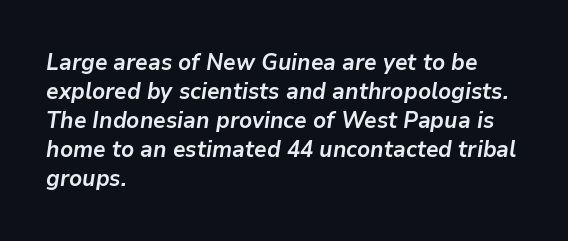
{"italic": "yes", "lean": "right", "slant_degrees": 9, "bold": "yes", "underline": "no", "align": "left", "line_spacing": "normal", "line_spacing_ratio": 1.26, "letter_spacing": "normal", "letter_spacing_em": 0.0, "glyph_px": 23}
